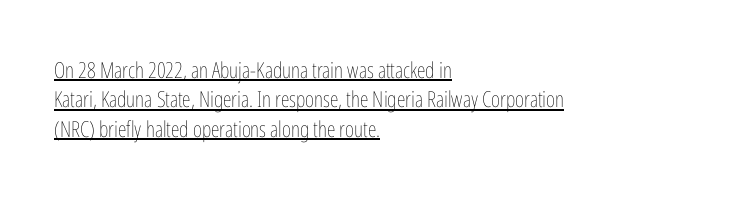
{"italic": "no", "bold": "no", "underline": "yes", "align": "left", "line_spacing": "normal", "line_spacing_ratio": 1.34, "letter_spacing": "normal", "letter_spacing_em": 0.0, "glyph_px": 22}
